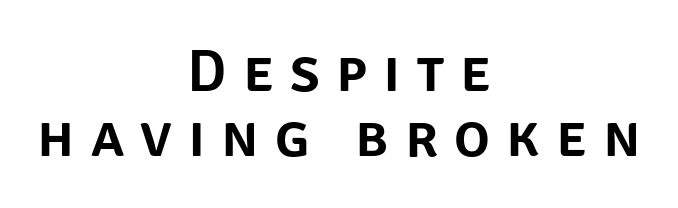
The image shows 60 px sans-serif type, upright; set centered, tight line spacing (1.08x), unusually wide letter spacing (+0.27 em), not underlined; low stroke contrast and a large x-height.
